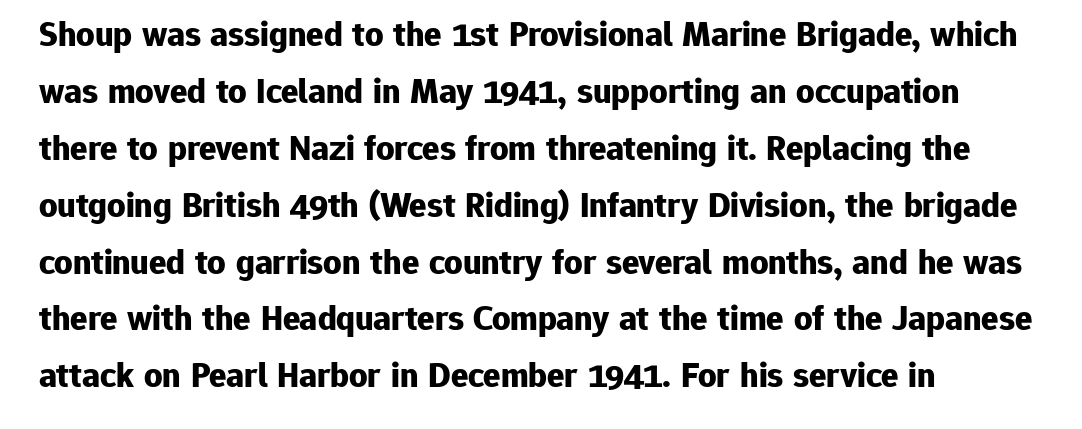
{"serif": "no", "italic": "no", "bold": "yes", "weight": "bold", "width": "normal", "stroke_contrast": "low", "x_height": "medium", "monospaced": "no", "underline": "no", "align": "left", "line_spacing": "normal", "line_spacing_ratio": 1.58, "letter_spacing": "normal", "letter_spacing_em": 0.0, "glyph_px": 36}
